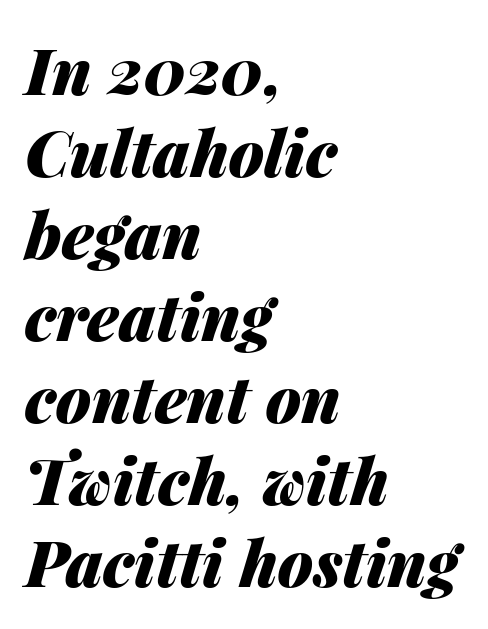
{"italic": "yes", "lean": "right", "slant_degrees": 14, "bold": "yes", "weight": "heavy", "width": "normal", "stroke_contrast": "medium", "x_height": "medium", "monospaced": "no", "underline": "no", "align": "left", "line_spacing": "normal", "line_spacing_ratio": 1.28, "letter_spacing": "normal", "letter_spacing_em": 0.0, "glyph_px": 64}
